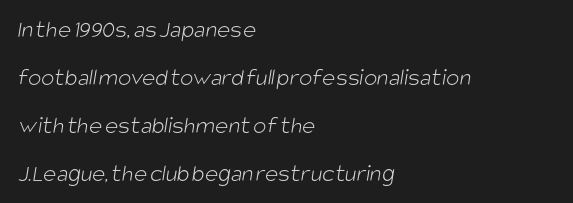
How are the letters spaced? Ordinarily, with no added tracking. Loosely led — the rows are spread out. Beneath every word, the page is bare. Is the block centered? No — it sits flush against the left margin. Is this a heavy cut? Hardly; it is regular or lighter.
